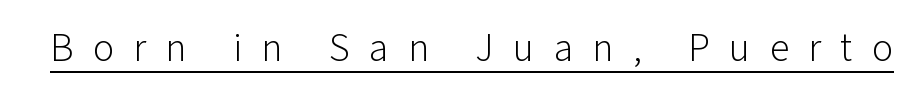
The image shows 40 px light sans-serif type, upright; set unusually wide letter spacing (+0.48 em), underlined; low stroke contrast and a medium x-height.
